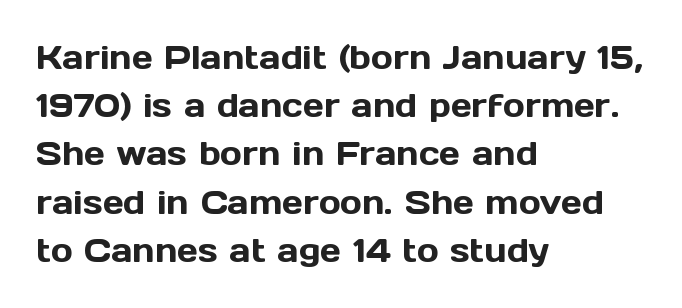
The baseline area is clear. The rendering anchors every line to the left-hand side. In terms of posture, this sample is upright. The rows are spaced the way most documents space them.
